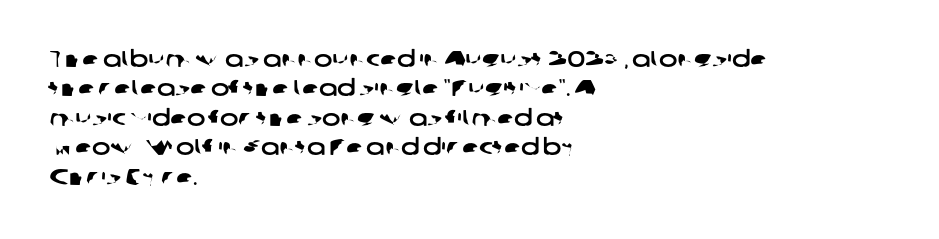
The image shows 22 px text type; set left-aligned, normal line spacing (1.34x), normal letter spacing, not underlined.
